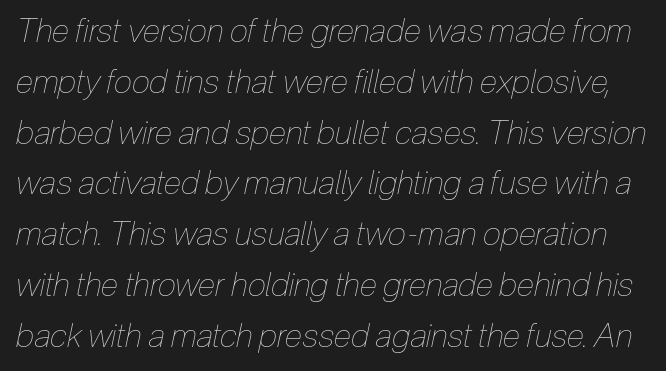
The image shows 33 px thin, condensed type, italic (leaning right); set normal line spacing (1.54x), normal letter spacing, not underlined; low stroke contrast and a medium x-height.
